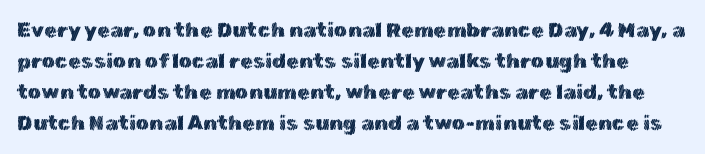
The image shows 21 px text type, upright; set normal line spacing (1.48x), normal letter spacing, not underlined.
